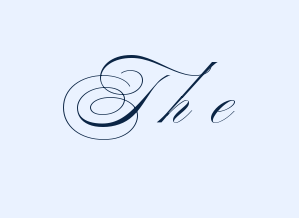
Do the characters align in a grid? No, the font is proportional. The space directly below the letters is spotless. The tracking jumps out immediately: characters are airy and widely separated. The typeface has the unassuming heft of standard copy or less. Each letter's strokes conclude bluntly, with no projecting serifs.
